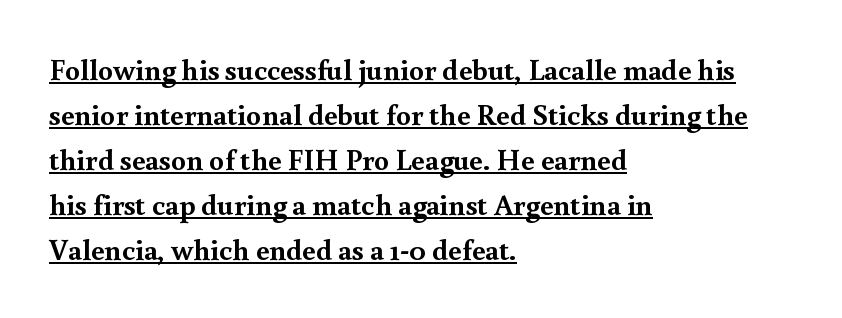
{"serif": "yes", "italic": "no", "bold": "yes", "weight": "semibold", "width": "normal", "x_height": "small", "monospaced": "no", "underline": "yes", "align": "left", "line_spacing": "normal", "line_spacing_ratio": 1.5, "letter_spacing": "normal", "letter_spacing_em": 0.0, "glyph_px": 30}
